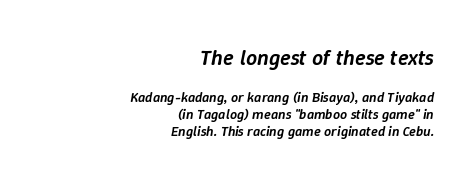
In CSS terms this would be text-align: right. Which of the two is more prominent by size? The first, at the top. Default kerning and tracking; the words read as compact shapes. No word sits above an underline. Is the type slanted? Yes — the strokes lean at a clear angle.
